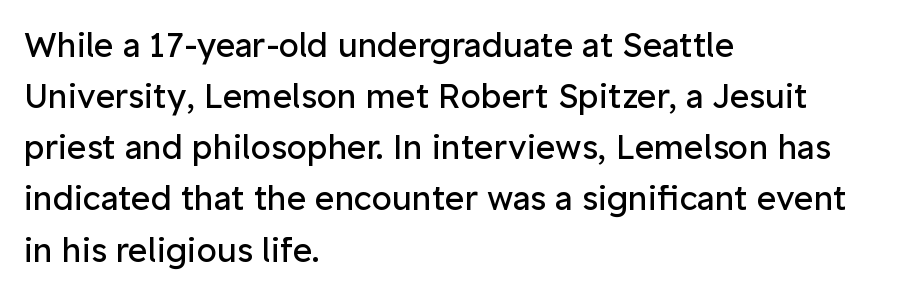
{"serif": "no", "italic": "no", "bold": "no", "weight": "regular", "width": "normal", "stroke_contrast": "low", "x_height": "medium", "monospaced": "no", "underline": "no", "align": "left", "line_spacing": "normal", "line_spacing_ratio": 1.55, "letter_spacing": "normal", "letter_spacing_em": 0.0, "glyph_px": 33}
